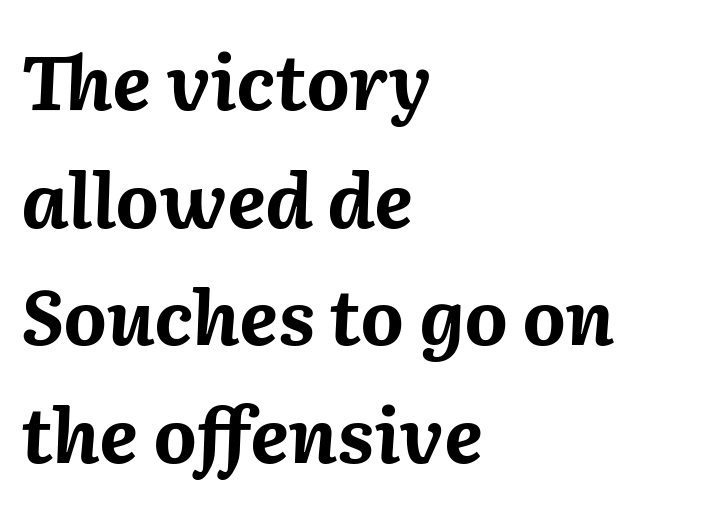
{"italic": "yes", "lean": "right", "slant_degrees": 2, "bold": "yes", "weight": "bold", "width": "normal", "stroke_contrast": "medium", "x_height": "medium", "monospaced": "no", "underline": "no", "align": "left", "line_spacing": "normal", "line_spacing_ratio": 1.57, "letter_spacing": "normal", "letter_spacing_em": 0.0, "glyph_px": 75}
